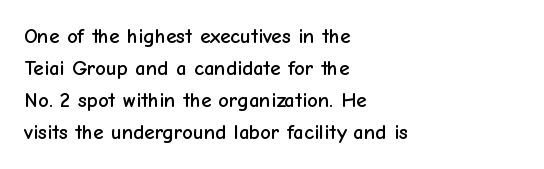
Spacing between characters is what you'd get straight out of the box. This sample is left-justified, so line endings fall wherever the words run out. Has an underline been added? It has not. Evenly set lines give the paragraph a standard silhouette. You can tell it's not italic because the verticals are truly vertical.
